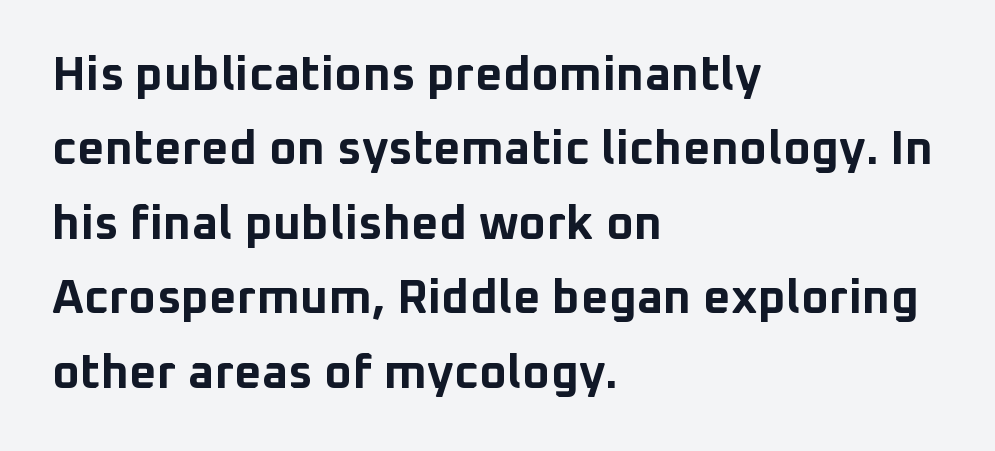
Nobody drew a line under any word here. The rendering uses natural spacing where letterforms have individual widths. The strokes are fattened all the way to bold. Where is the straight margin? On the left. The font's upright variant was chosen for this text.
